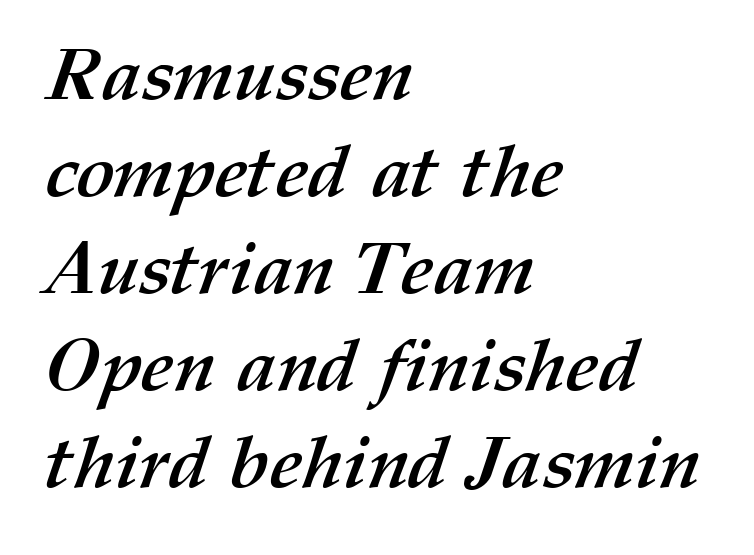
Q: Is the text bold? A: Yes.
Q: Is the text underlined? A: No.
Q: How is the paragraph aligned? A: Left-aligned.
Q: Is the spacing between letters normal or unusually wide? A: Normal.
Q: Is the spacing between lines tight, normal or loose? A: Normal.
Q: Width (condensed, normal, or wide)? A: Normal.
Q: Stroke contrast? A: Medium.
Q: x-height? A: Medium.
Q: Monospaced? A: No.
